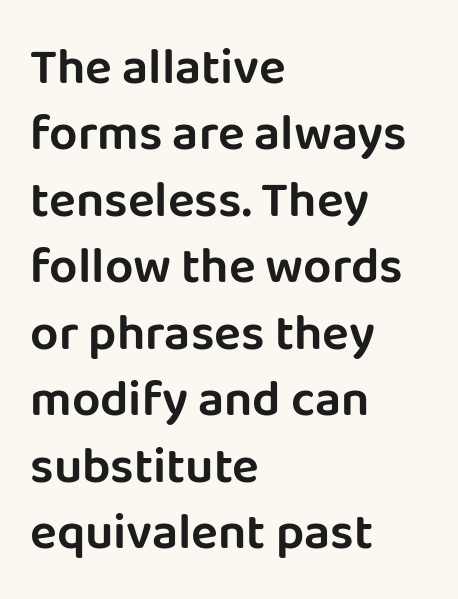
The passage shown stacks its lines at a standard gap. Nope, no serifs anywhere on these letters. Proportional: the letters do not fall into vertical columns. A bare baseline throughout the passage. Spacing between characters is what you'd get straight out of the box.
